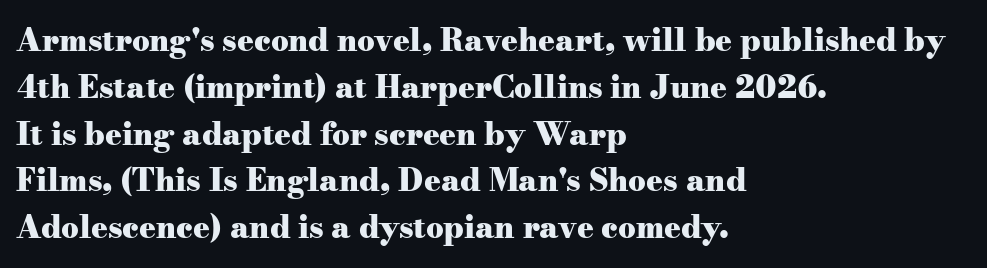
{"serif": "yes", "italic": "no", "bold": "yes", "weight": "heavy", "width": "wide", "stroke_contrast": "medium", "x_height": "small", "monospaced": "no", "underline": "no", "align": "left", "line_spacing": "normal", "line_spacing_ratio": 1.51, "letter_spacing": "normal", "letter_spacing_em": 0.0, "glyph_px": 31}
